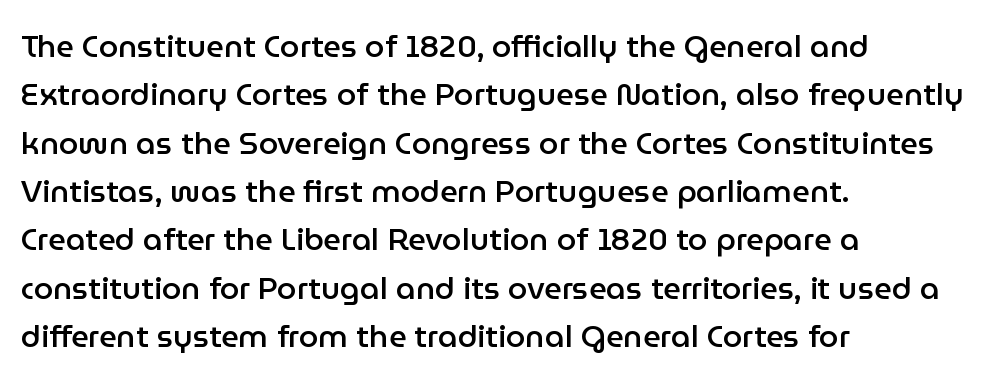
{"serif": "no", "italic": "no", "bold": "semi", "weight": "semibold", "width": "normal", "stroke_contrast": "low", "x_height": "medium", "monospaced": "no", "underline": "no", "align": "left", "line_spacing": "normal", "line_spacing_ratio": 1.56, "letter_spacing": "normal", "letter_spacing_em": 0.0, "glyph_px": 31}
